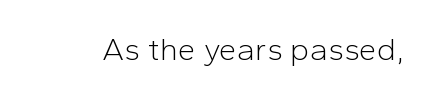
{"serif": "no", "italic": "no", "bold": "no", "weight": "light", "width": "normal", "stroke_contrast": "low", "x_height": "medium", "monospaced": "no", "underline": "no", "letter_spacing": "normal", "letter_spacing_em": 0.0, "glyph_px": 32}
